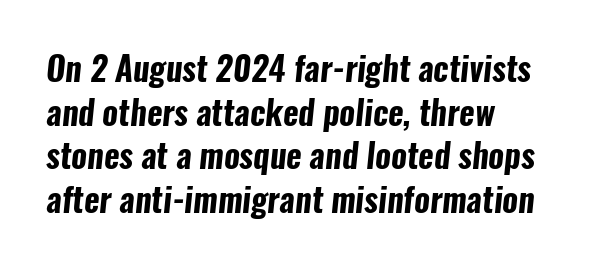
{"serif": "no", "bold": "yes", "weight": "bold", "width": "condensed", "stroke_contrast": "low", "x_height": "medium", "monospaced": "no", "underline": "no", "align": "left", "line_spacing": "normal", "line_spacing_ratio": 1.32, "letter_spacing": "normal", "letter_spacing_em": 0.0, "glyph_px": 33}
